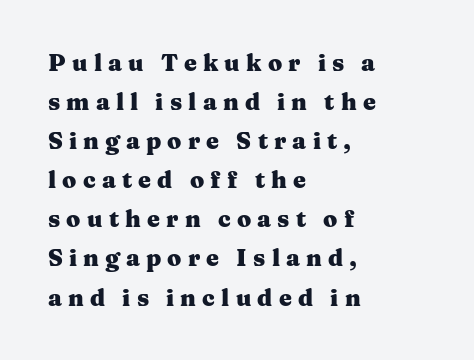
The glyphs have the mass of a bold cut. Which margin do the lines hug? The left one — the right edge is uneven. This rendering features lettering with no underline. Posture: straight, roman, zero tilt.
